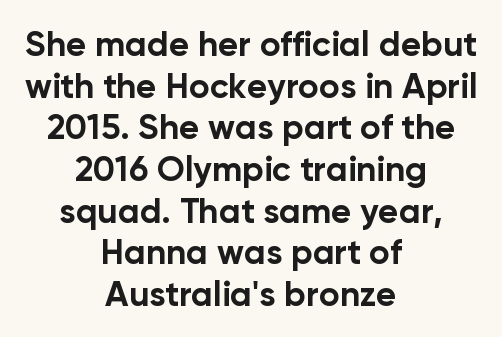
The typeface chosen for these lines omits serifs. Is this a fixed-width face? No — the glyphs have proportional, varying widths. One-word summary of the alignment: center. In terms of posture, this sample is upright. The gap between lines stays unmarked. Tracking here is standard; glyphs follow each other at the usual distance.
